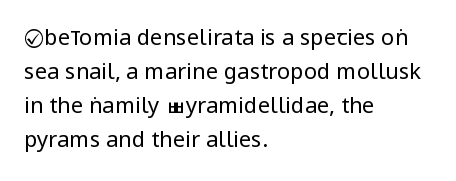
Q: Is the text bold? A: No.
Q: Is the text italic (slanted)? A: No, it is upright.
Q: Is the text underlined? A: No.
Q: How is the paragraph aligned? A: Left-aligned.
Q: Is the spacing between letters normal or unusually wide? A: Normal.
Q: Is the spacing between lines tight, normal or loose? A: Normal.
